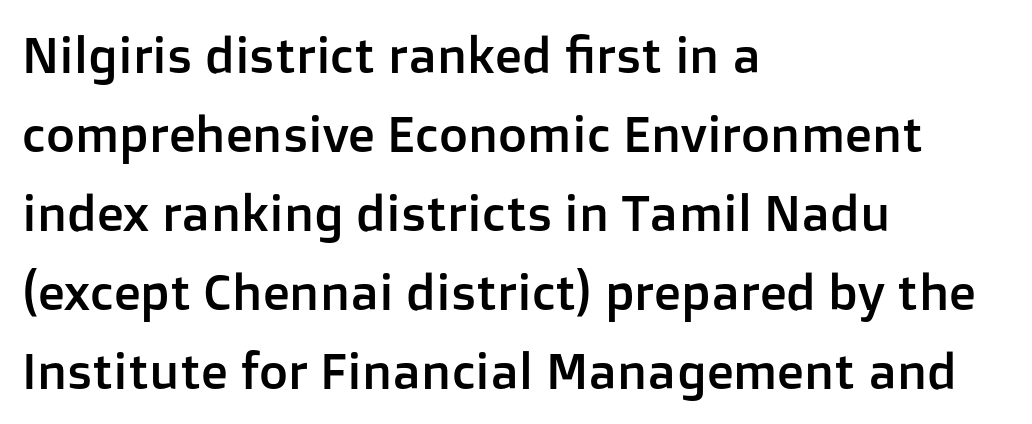
Q: Is the text italic (slanted)? A: No, it is upright.
Q: Is the typeface a serif or a sans-serif typeface? A: Sans-serif.
Q: Is the text underlined? A: No.
Q: How is the paragraph aligned? A: Left-aligned.
Q: Is the spacing between letters normal or unusually wide? A: Normal.
Q: Is the spacing between lines tight, normal or loose? A: Normal.
Q: Width (condensed, normal, or wide)? A: Normal.
Q: Stroke contrast? A: Low.
Q: x-height? A: Medium.
Q: Monospaced? A: No.
